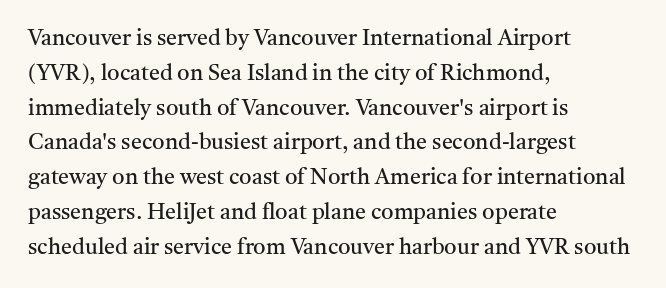
Q: Is the text bold? A: No.
Q: Is the text italic (slanted)? A: No, it is upright.
Q: Is the text underlined? A: No.
Q: How is the paragraph aligned? A: Left-aligned.
Q: Is the spacing between letters normal or unusually wide? A: Normal.
Q: Is the spacing between lines tight, normal or loose? A: Normal.
